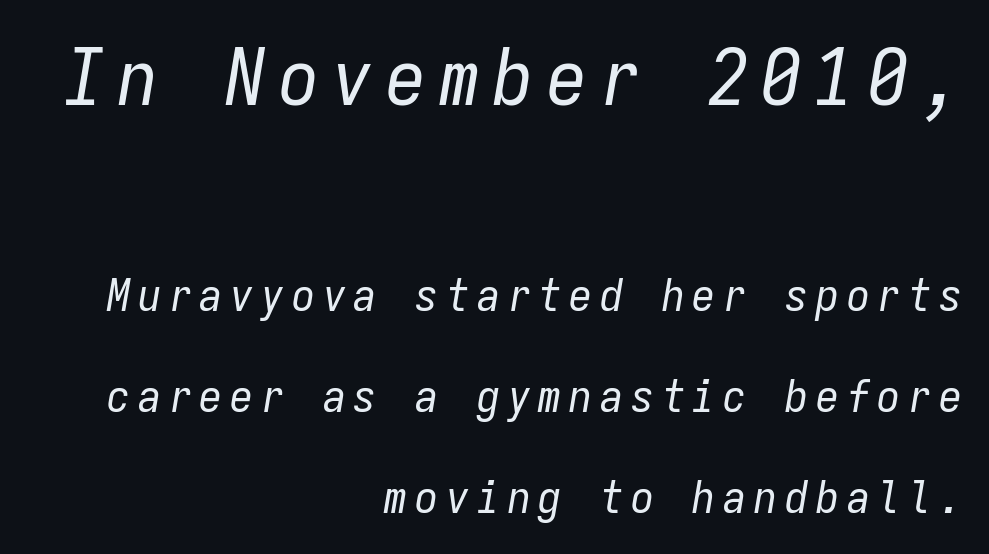
Q: Is the text bold? A: No.
Q: Is the text italic (slanted)? A: Yes, it leans right by about 9 degrees.
Q: Is the text underlined? A: No.
Q: How is the paragraph aligned? A: Right-aligned.
Q: Is the spacing between lines tight, normal or loose? A: Loose.
Q: Which block of text is set in a larger size, the first (top) or the second (bottom)? A: The first (top) one.
Q: Width (condensed, normal, or wide)? A: Condensed.
Q: Stroke contrast? A: Low.
Q: x-height? A: Medium.
Q: Monospaced? A: Yes.
